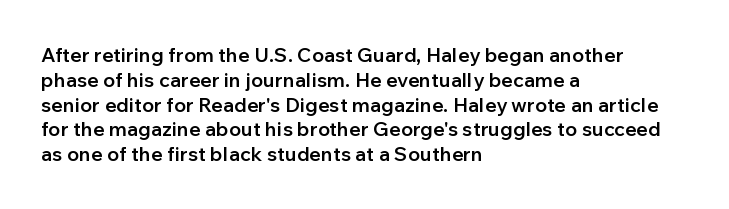
Where is the straight margin? On the left. These words are printed semibold, heavier than regular yet not bold. Designer's note — italics off, roman on. The space beneath each line is pristine and unruled. Words appear dense and cohesive because spacing is normal.
